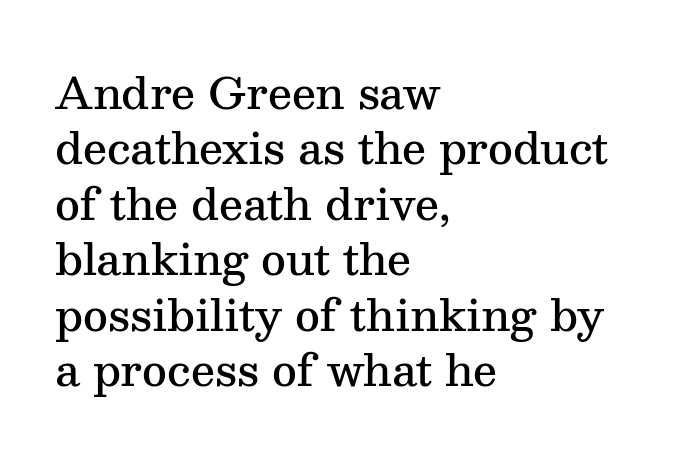
Q: Is the text bold? A: Semi-bold.
Q: Is the text italic (slanted)? A: No, it is upright.
Q: Is the typeface a serif or a sans-serif typeface? A: Serif.
Q: Is the text underlined? A: No.
Q: How is the paragraph aligned? A: Left-aligned.
Q: Is the spacing between letters normal or unusually wide? A: Normal.
Q: Is the spacing between lines tight, normal or loose? A: Normal.
Q: Width (condensed, normal, or wide)? A: Normal.
Q: Stroke contrast? A: Medium.
Q: x-height? A: Medium.
Q: Monospaced? A: No.
